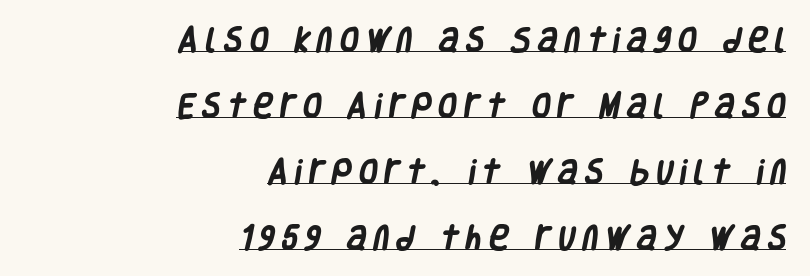
The image shows 27 px bold type; set right-aligned, loose line spacing (2.44x), unusually wide letter spacing (+0.27 em), underlined.
